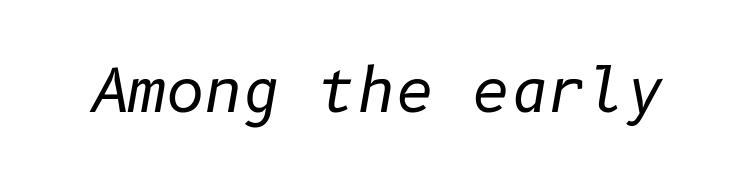
Q: Is the text bold? A: No.
Q: Is the text italic (slanted)? A: Yes, it leans right by about 10 degrees.
Q: Is the text underlined? A: No.
Q: Is the spacing between letters normal or unusually wide? A: Normal.
Q: Width (condensed, normal, or wide)? A: Normal.
Q: Stroke contrast? A: Low.
Q: x-height? A: Medium.
